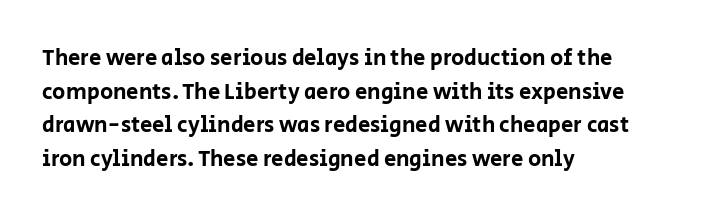
One glance says typical: line gaps are just what's usual. The letters stand upright; this is a roman face. The gap between lines stays unmarked. These lines keep a tight, regular rhythm from letter to letter. Casual observation: everything's shoved over to the left.
